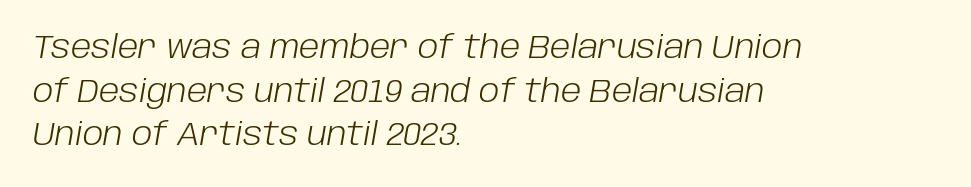
Q: Is the text bold? A: No.
Q: Is the text italic (slanted)? A: Yes, it leans right by about 10 degrees.
Q: Is the text underlined? A: No.
Q: How is the paragraph aligned? A: Left-aligned.
Q: Is the spacing between letters normal or unusually wide? A: Normal.
Q: Is the spacing between lines tight, normal or loose? A: Normal.
Q: Width (condensed, normal, or wide)? A: Normal.
Q: Stroke contrast? A: Low.
Q: x-height? A: Large.
Q: Monospaced? A: No.
